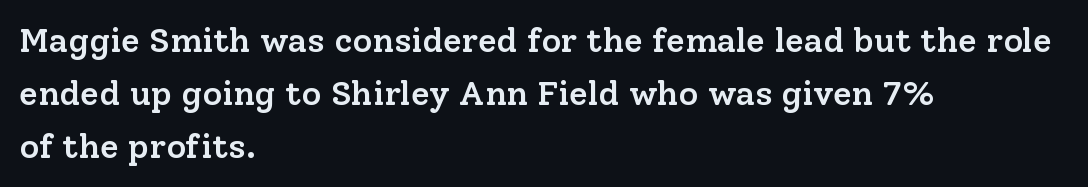
Is there any slant? The stems are plumb. Visually the block forms a straight wall on the left and a jagged coastline on the right. The baseline area is clear. Short note: letters normally spaced. Think of a printed novel: that variable character pitch is what you see here.
